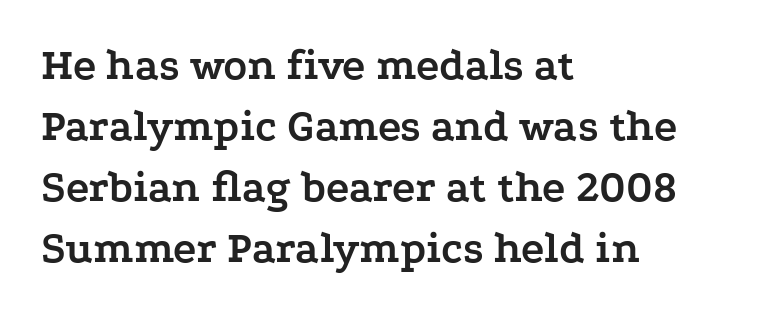
{"serif": "yes", "italic": "no", "bold": "yes", "weight": "semibold", "width": "wide", "stroke_contrast": "low", "x_height": "medium", "monospaced": "no", "underline": "no", "align": "left", "line_spacing": "normal", "line_spacing_ratio": 1.39, "letter_spacing": "normal", "letter_spacing_em": 0.0, "glyph_px": 44}
